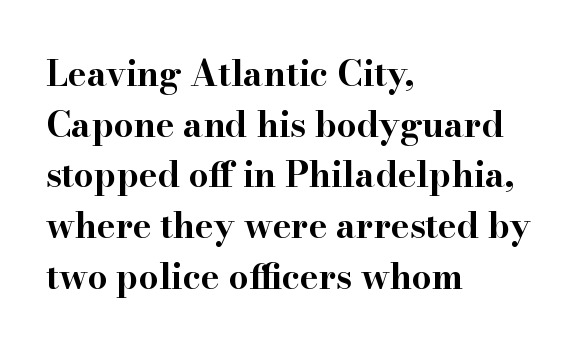
The image shows 35 px bold, wide serif type, upright; set left-aligned, normal line spacing (1.45x), normal letter spacing, not underlined; high stroke contrast and a small x-height.
